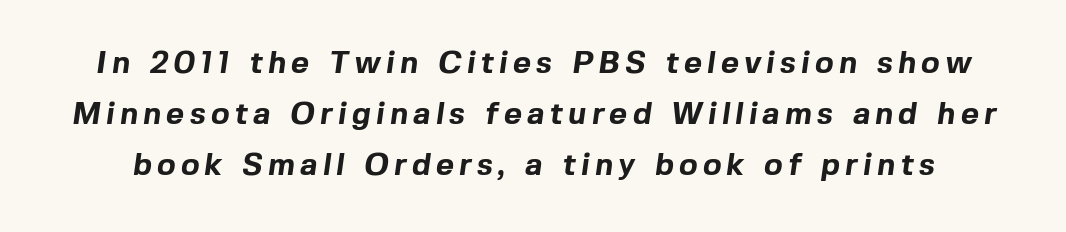
The font is running at its bold setting. Think of a printed novel: that variable character pitch is what you see here. The type family on display is of the sans-serif kind. Beneath every word, the page is bare. A normal amount of white space separates one row of letters from the next.
